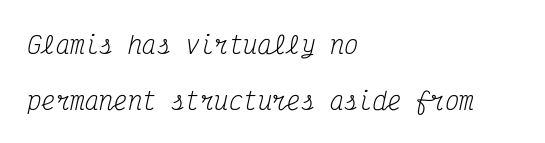
{"italic": "yes", "lean": "right", "slant_degrees": 12, "bold": "no", "underline": "no", "align": "left", "line_spacing": "loose", "line_spacing_ratio": 2.33, "letter_spacing": "normal", "letter_spacing_em": 0.0, "glyph_px": 24}
